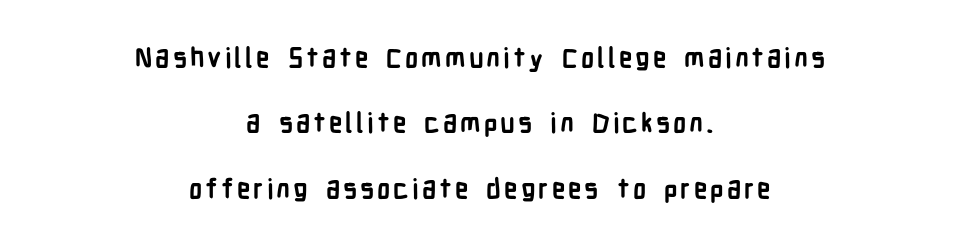
{"italic": "no", "bold": "yes", "underline": "no", "align": "center", "line_spacing": "loose", "line_spacing_ratio": 2.42, "glyph_px": 27}
